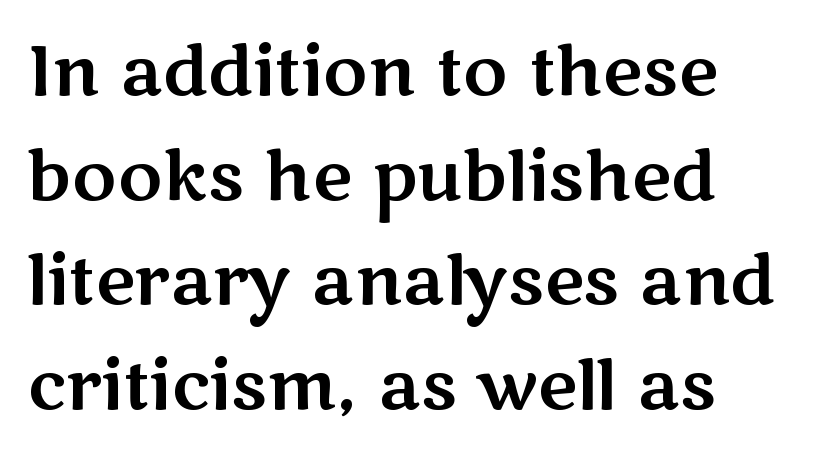
The image shows 68 px wide sans-serif type, upright; set normal line spacing (1.54x), normal letter spacing, not underlined; medium stroke contrast and a medium x-height.
